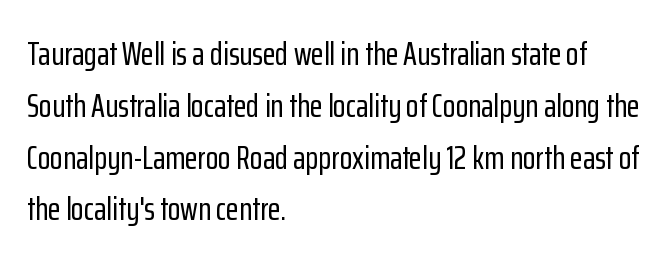
{"serif": "no", "italic": "no", "width": "condensed", "stroke_contrast": "low", "x_height": "medium", "monospaced": "no", "underline": "no", "align": "left", "line_spacing": "normal", "line_spacing_ratio": 1.57, "letter_spacing": "normal", "letter_spacing_em": 0.0, "glyph_px": 33}
